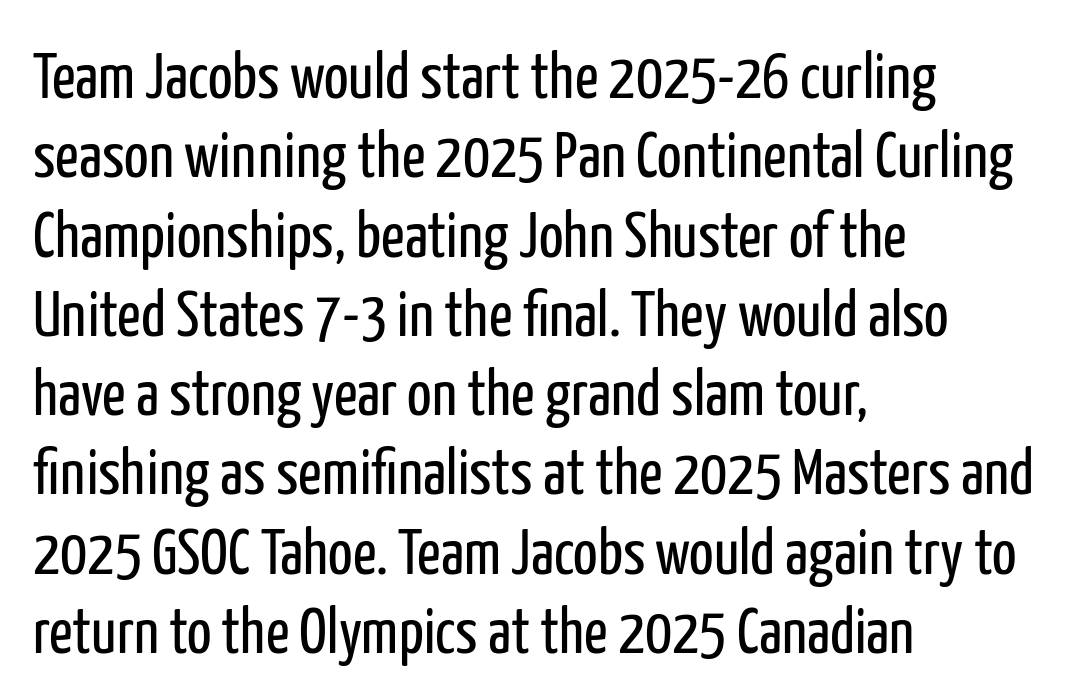
Q: Is the text bold? A: No.
Q: Is the text italic (slanted)? A: No, it is upright.
Q: Is the typeface a serif or a sans-serif typeface? A: Sans-serif.
Q: Is the text underlined? A: No.
Q: How is the paragraph aligned? A: Left-aligned.
Q: Is the spacing between letters normal or unusually wide? A: Normal.
Q: Width (condensed, normal, or wide)? A: Condensed.
Q: Stroke contrast? A: Low.
Q: x-height? A: Medium.
Q: Monospaced? A: No.
